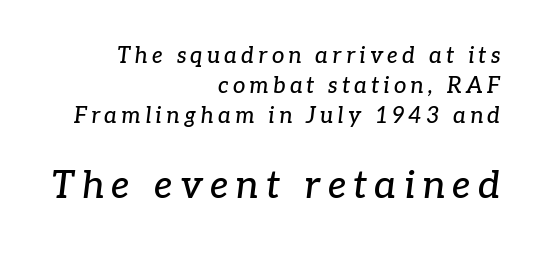
The image shows 38 px serif type, italic (leaning right); set right-aligned, normal line spacing (1.36x), not underlined; the second (bottom) block is 1.73x larger; low stroke contrast and a medium x-height.
